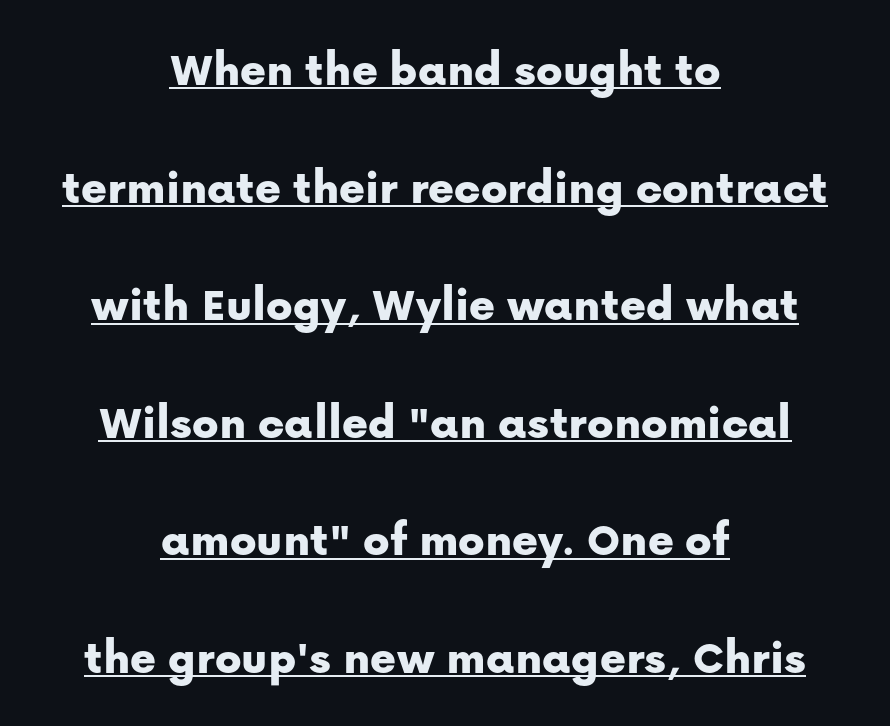
Spacing verdict: proportional, widths tailored to each character. The paragraph has two soft edges and a firm central axis. Style check: upright. The line-height multiplier appears high, well above default. Decoration check: the copy is underlined. The font family rendered here belongs to the sans-serif group.
